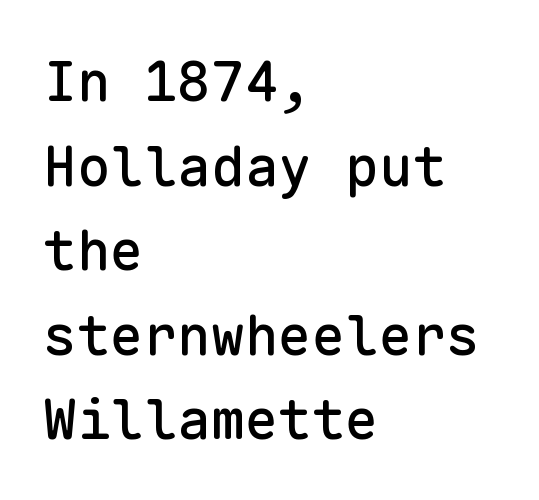
The image shows 56 px sans-serif type, upright, monospaced; set left-aligned, normal line spacing (1.51x), normal letter spacing, not underlined; low stroke contrast and a medium x-height.
